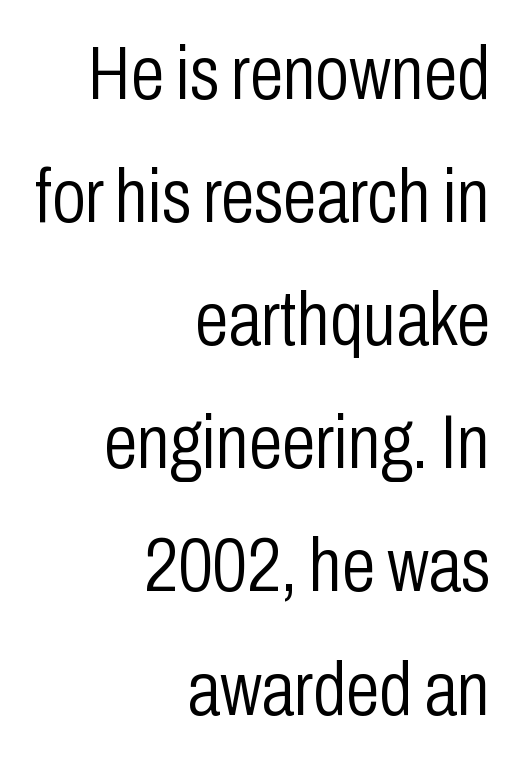
Q: Is the text bold? A: No.
Q: Is the text italic (slanted)? A: No, it is upright.
Q: Is the typeface a serif or a sans-serif typeface? A: Sans-serif.
Q: Is the text underlined? A: No.
Q: How is the paragraph aligned? A: Right-aligned.
Q: Is the spacing between letters normal or unusually wide? A: Normal.
Q: Is the spacing between lines tight, normal or loose? A: Normal.
Q: Width (condensed, normal, or wide)? A: Condensed.
Q: Stroke contrast? A: Low.
Q: x-height? A: Medium.
Q: Monospaced? A: No.
